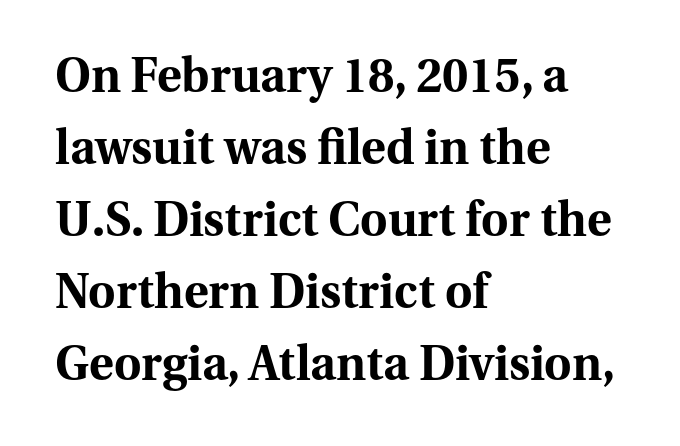
{"serif": "yes", "italic": "no", "bold": "yes", "weight": "bold", "width": "normal", "stroke_contrast": "medium", "x_height": "medium", "monospaced": "no", "underline": "no", "align": "left", "line_spacing": "normal", "line_spacing_ratio": 1.53, "letter_spacing": "normal", "letter_spacing_em": 0.0, "glyph_px": 47}
